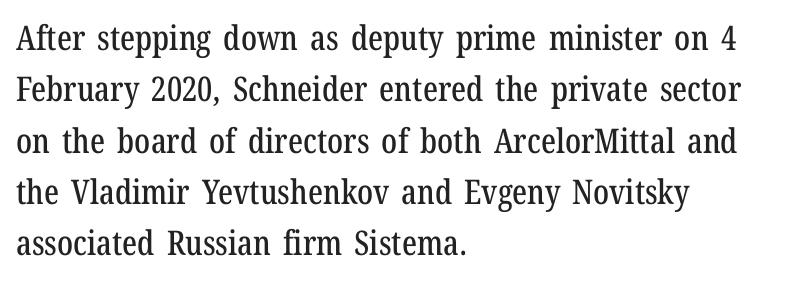
{"serif": "yes", "italic": "no", "width": "condensed", "stroke_contrast": "low", "x_height": "medium", "monospaced": "no", "underline": "no", "align": "left", "line_spacing": "normal", "line_spacing_ratio": 1.51, "letter_spacing": "normal", "letter_spacing_em": 0.0, "glyph_px": 34}
